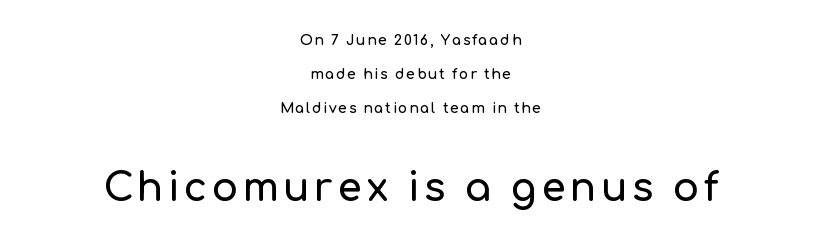
The image shows 39 px sans-serif type, upright; set centered, loose line spacing (2.44x), not underlined; the second (bottom) block is 2.79x larger; low stroke contrast and a medium x-height.
